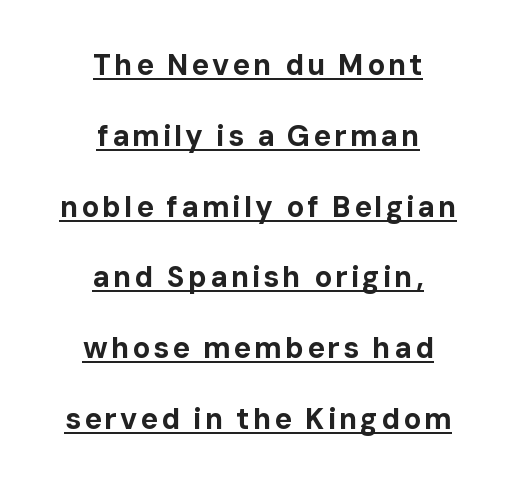
Q: Is the text bold? A: Yes.
Q: Is the text italic (slanted)? A: No, it is upright.
Q: Is the typeface a serif or a sans-serif typeface? A: Sans-serif.
Q: Is the text underlined? A: Yes.
Q: How is the paragraph aligned? A: Centered.
Q: Is the spacing between lines tight, normal or loose? A: Loose.
Q: Width (condensed, normal, or wide)? A: Normal.
Q: Stroke contrast? A: Low.
Q: x-height? A: Medium.
Q: Monospaced? A: No.
